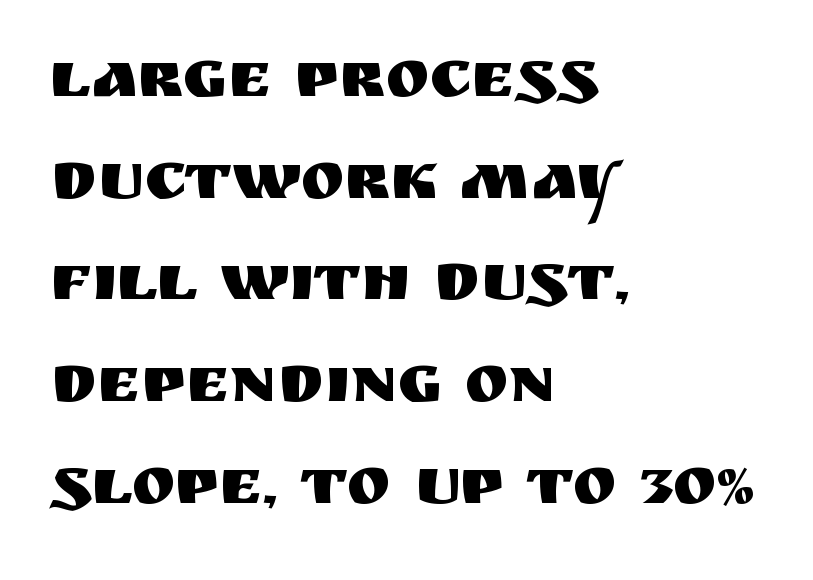
Ascenders rise straight up at ninety degrees. Unmarked baselines from the first word to the last. These lines stack with their left ends in a neat column. Letterform terminals end flat and unadorned throughout the passage.
